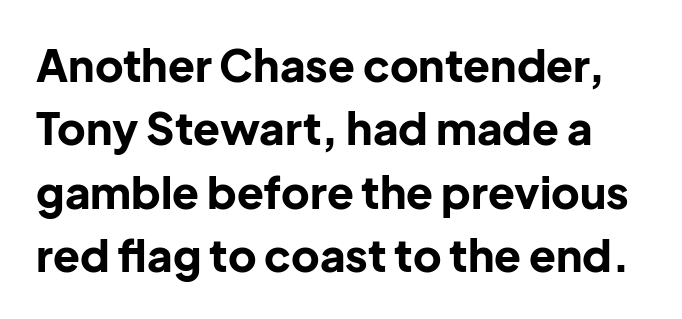
The image shows 44 px bold sans-serif type, upright; set normal line spacing (1.44x), normal letter spacing, not underlined; low stroke contrast and a medium x-height.
